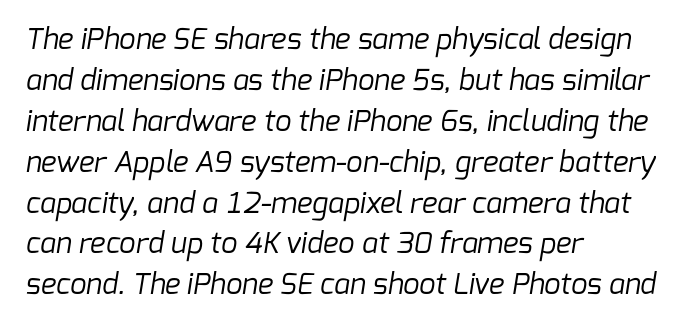
Words appear dense and cohesive because spacing is normal. A typesetter would call this leading conventional body-copy spacing. Each letter keeps its own natural width here, so spacing adapts to shape. This rendering uses left alignment, leaving the right contour irregular.
